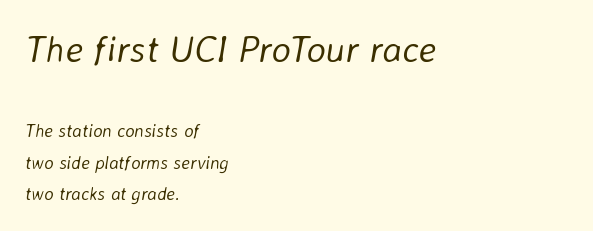
{"italic": "yes", "lean": "right", "slant_degrees": 8, "bold": "no", "weight": "light", "width": "normal", "stroke_contrast": "low", "x_height": "medium", "monospaced": "no", "underline": "no", "align": "left", "line_spacing_ratio": 1.75, "letter_spacing": "normal", "letter_spacing_em": 0.0, "larger_block": "first", "size_ratio": 2.06, "glyph_px": 37}
